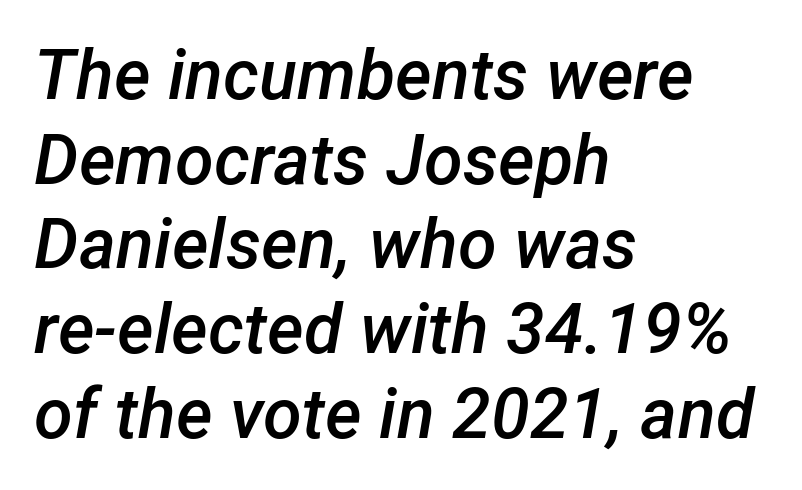
The image shows 70 px semibold type, italic (leaning right); set left-aligned, line spacing 1.21x, normal letter spacing, not underlined; low stroke contrast and a medium x-height.
